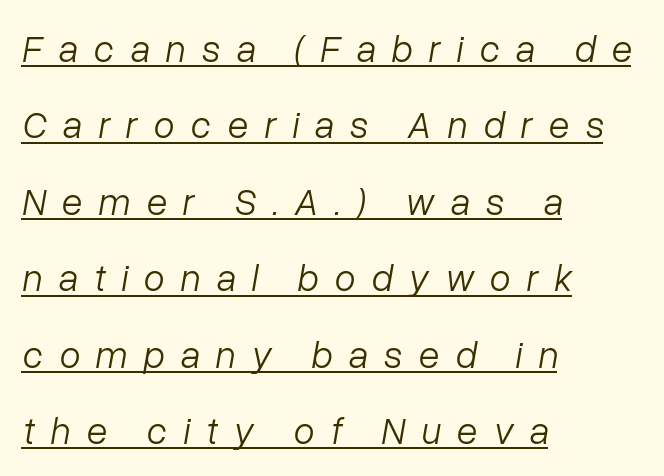
Q: Is the text bold? A: No.
Q: Is the text italic (slanted)? A: Yes, it leans right by about 10 degrees.
Q: Is the text underlined? A: Yes.
Q: How is the paragraph aligned? A: Left-aligned.
Q: Is the spacing between letters normal or unusually wide? A: Unusually wide.
Q: Is the spacing between lines tight, normal or loose? A: Loose.
Q: Width (condensed, normal, or wide)? A: Normal.
Q: Stroke contrast? A: Low.
Q: x-height? A: Medium.
Q: Monospaced? A: No.
